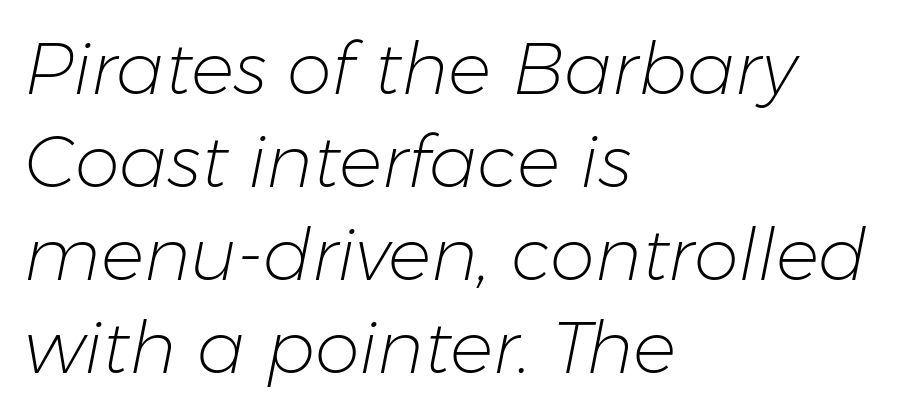
The image shows 72 px light type, italic (leaning right); set left-aligned, normal line spacing (1.29x), normal letter spacing, not underlined; low stroke contrast and a medium x-height.
